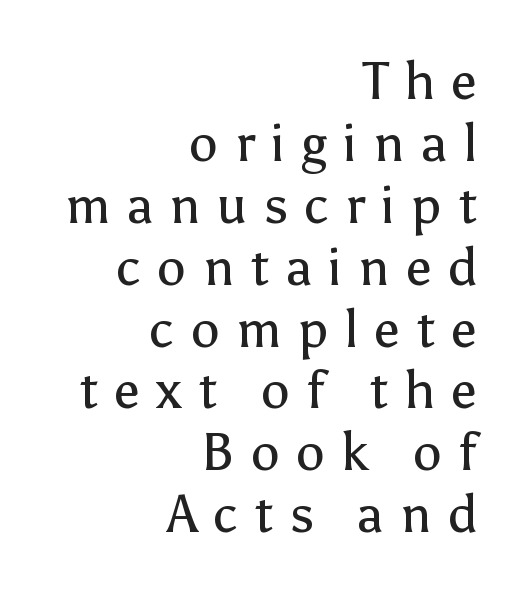
Regarding serifs, this sample does without them. The tracking jumps out immediately: characters are airy and widely separated. Is there any slant? The stems are plumb. One-word summary of the alignment: right. The typesetting does not lean heavy: it is not bold.
